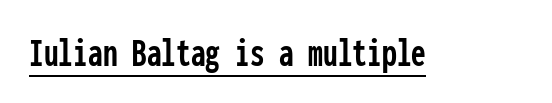
To sum up the face: it is a sans, with no serifs. You could call the tracking neutral — neither tight nor loose. Italic? Not at all — the glyphs are vertical. A typesetter would call this monospace, since all characters share one set width. This rendering features underlined lettering.
